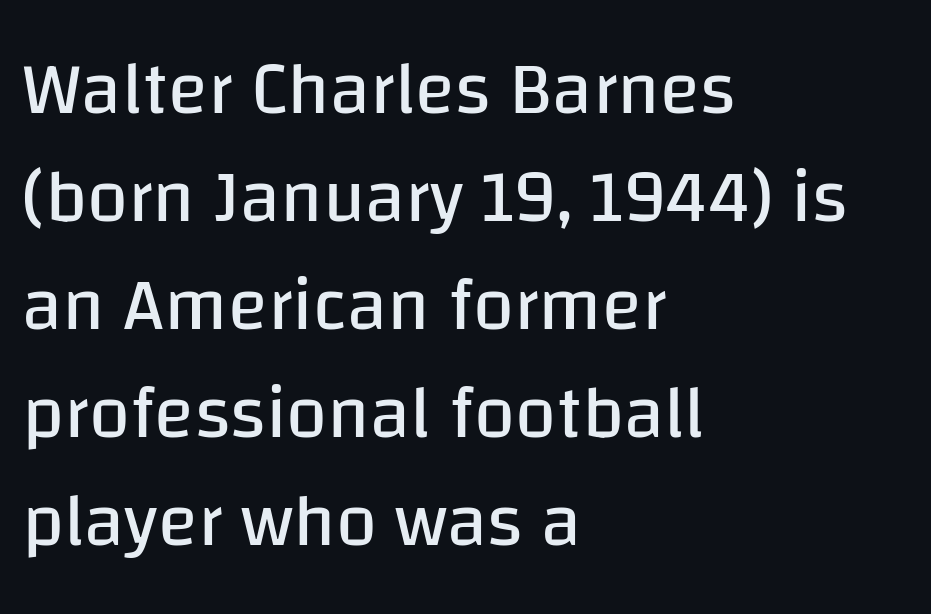
Q: Is the text bold? A: No.
Q: Is the text italic (slanted)? A: No, it is upright.
Q: Is the typeface a serif or a sans-serif typeface? A: Sans-serif.
Q: Is the text underlined? A: No.
Q: How is the paragraph aligned? A: Left-aligned.
Q: Is the spacing between letters normal or unusually wide? A: Normal.
Q: Is the spacing between lines tight, normal or loose? A: Normal.
Q: Width (condensed, normal, or wide)? A: Normal.
Q: Stroke contrast? A: Low.
Q: x-height? A: Large.
Q: Monospaced? A: No.
